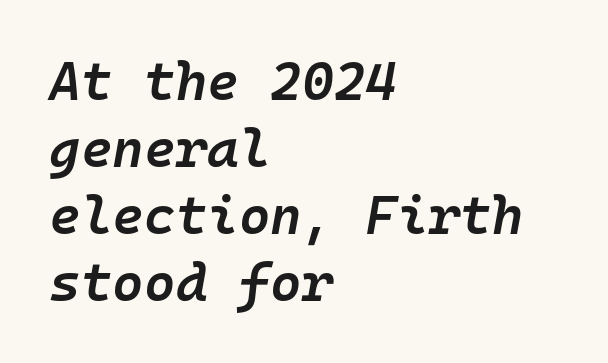
The image shows 54 px semibold type, italic (leaning right), monospaced; set left-aligned, line spacing 1.24x, normal letter spacing, not underlined; low stroke contrast and a medium x-height.
